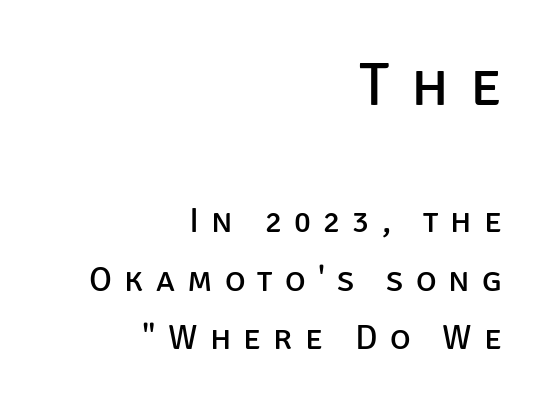
Q: Is the text bold? A: No.
Q: Is the text italic (slanted)? A: No, it is upright.
Q: Is the typeface a serif or a sans-serif typeface? A: Sans-serif.
Q: Is the text underlined? A: No.
Q: How is the paragraph aligned? A: Right-aligned.
Q: Is the spacing between letters normal or unusually wide? A: Unusually wide.
Q: Is the spacing between lines tight, normal or loose? A: Normal.
Q: Which block of text is set in a larger size, the first (top) or the second (bottom)? A: The first (top) one.
Q: Width (condensed, normal, or wide)? A: Normal.
Q: Stroke contrast? A: Low.
Q: x-height? A: Large.
Q: Monospaced? A: No.
